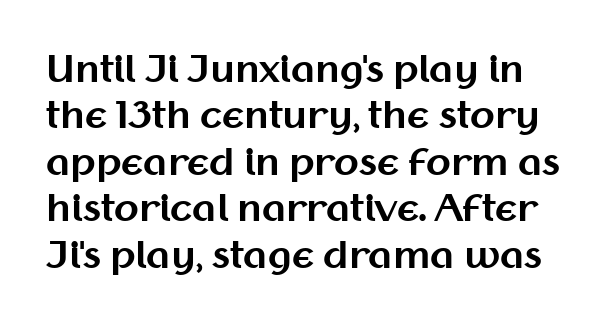
Q: Is the text bold? A: Yes.
Q: Is the text italic (slanted)? A: No, it is upright.
Q: Is the typeface a serif or a sans-serif typeface? A: Sans-serif.
Q: Is the text underlined? A: No.
Q: Is the spacing between letters normal or unusually wide? A: Normal.
Q: Is the spacing between lines tight, normal or loose? A: Normal.
Q: Width (condensed, normal, or wide)? A: Normal.
Q: Stroke contrast? A: Medium.
Q: x-height? A: Medium.
Q: Monospaced? A: No.
